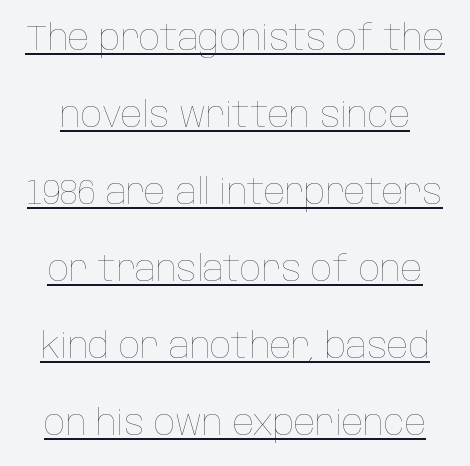
Q: Is the text bold? A: No.
Q: Is the text italic (slanted)? A: No, it is upright.
Q: Is the text underlined? A: Yes.
Q: Is the spacing between letters normal or unusually wide? A: Normal.
Q: Is the spacing between lines tight, normal or loose? A: Loose.
Q: Width (condensed, normal, or wide)? A: Condensed.
Q: Stroke contrast? A: Low.
Q: x-height? A: Large.
Q: Monospaced? A: No.
